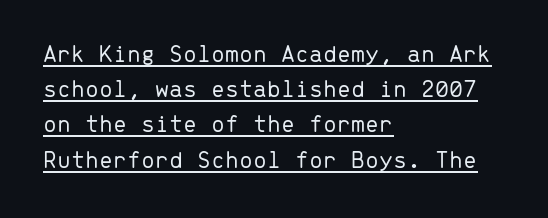
Q: Is the text bold? A: No.
Q: Is the text italic (slanted)? A: No, it is upright.
Q: Is the text underlined? A: Yes.
Q: How is the paragraph aligned? A: Left-aligned.
Q: Is the spacing between letters normal or unusually wide? A: Normal.
Q: Is the spacing between lines tight, normal or loose? A: Normal.
